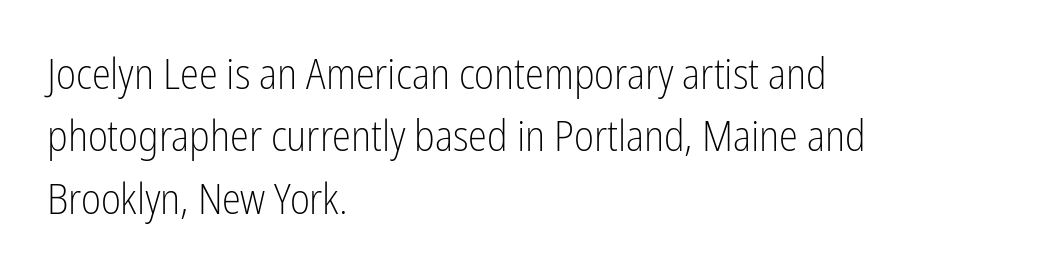
{"serif": "no", "italic": "no", "bold": "no", "weight": "light", "width": "condensed", "stroke_contrast": "low", "x_height": "medium", "monospaced": "no", "underline": "no", "align": "left", "line_spacing": "normal", "line_spacing_ratio": 1.45, "letter_spacing": "normal", "letter_spacing_em": 0.0, "glyph_px": 43}
